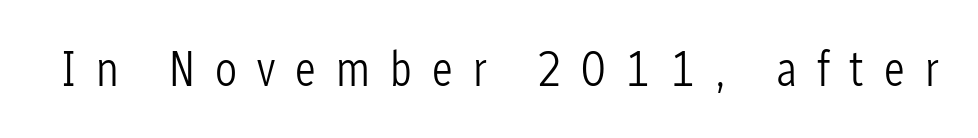
Q: Is the text bold? A: No.
Q: Is the text italic (slanted)? A: No, it is upright.
Q: Is the typeface a serif or a sans-serif typeface? A: Sans-serif.
Q: Is the text underlined? A: No.
Q: Is the spacing between letters normal or unusually wide? A: Unusually wide.
Q: Width (condensed, normal, or wide)? A: Condensed.
Q: Stroke contrast? A: Low.
Q: x-height? A: Medium.
Q: Monospaced? A: No.
